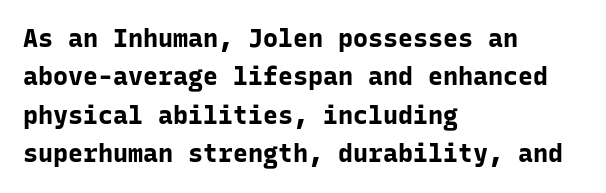
{"italic": "no", "bold": "yes", "underline": "no", "align": "left", "line_spacing": "normal", "line_spacing_ratio": 1.54, "letter_spacing": "normal", "letter_spacing_em": 0.0, "glyph_px": 25}
